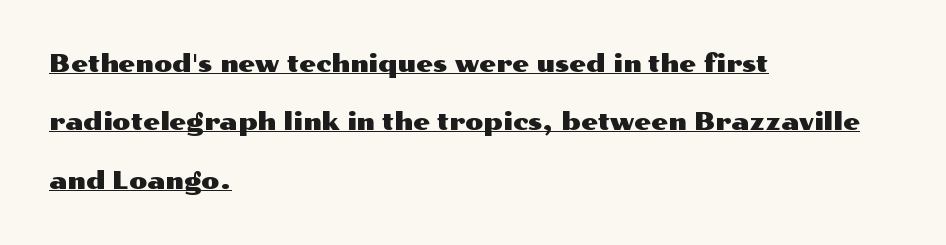
Q: Is the text italic (slanted)? A: No, it is upright.
Q: Is the text underlined? A: Yes.
Q: How is the paragraph aligned? A: Left-aligned.
Q: Is the spacing between letters normal or unusually wide? A: Normal.
Q: Is the spacing between lines tight, normal or loose? A: Loose.
